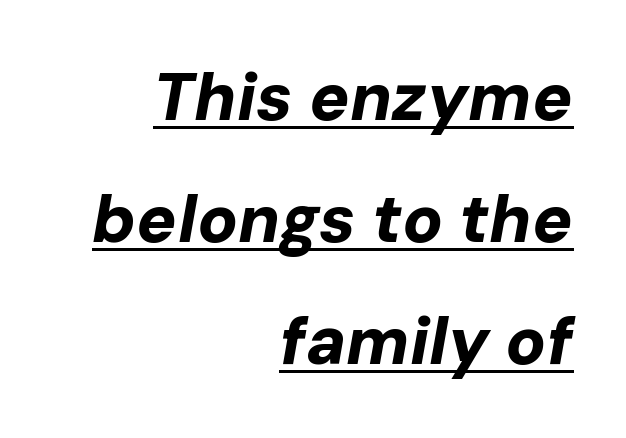
You could not count columns in this text — the font is proportionally spaced. What decoration does the sample have? An underline. The paragraph shown leans on its right margin. Compared with ordinary roman type, these characters are visibly tilted.
